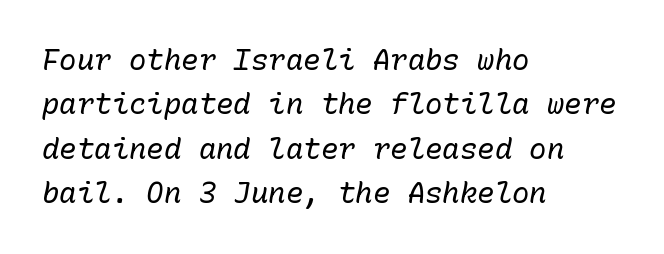
The image shows 29 px regular-weight type, italic (leaning right), monospaced; set left-aligned, normal line spacing (1.53x), normal letter spacing, not underlined; low stroke contrast and a medium x-height.
